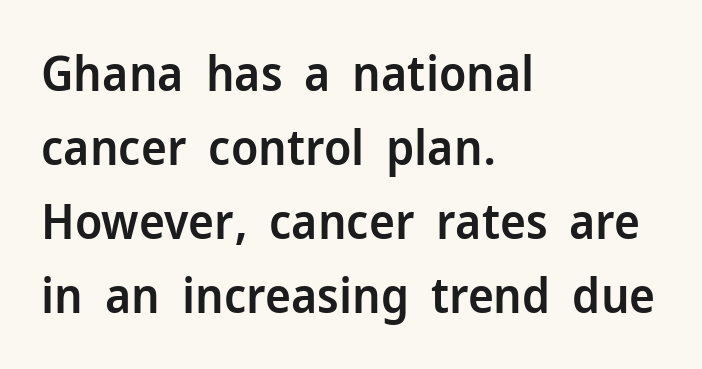
The image shows 49 px semibold sans-serif type, upright; set left-aligned, normal line spacing (1.51x), normal letter spacing, not underlined; low stroke contrast and a medium x-height.
